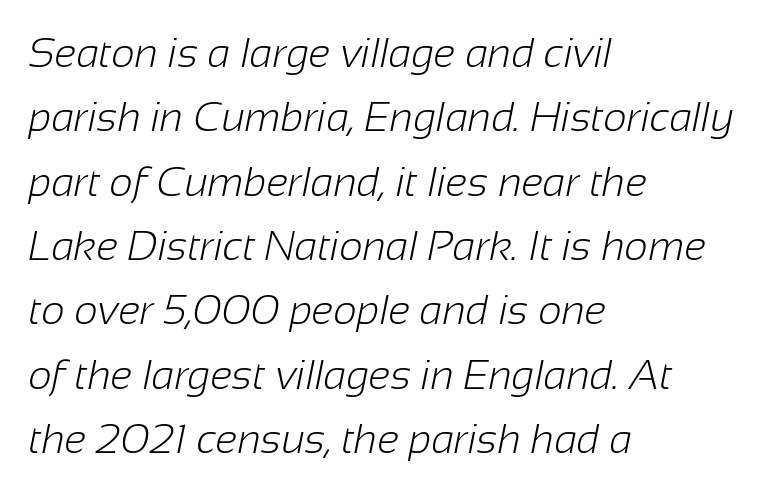
The image shows 41 px light sans-serif type; set left-aligned, normal line spacing (1.57x), normal letter spacing, not underlined; low stroke contrast and a medium x-height.
